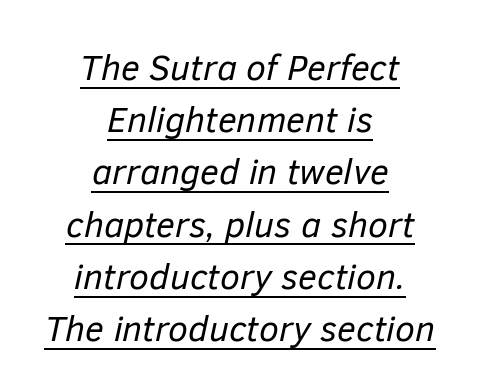
{"italic": "yes", "lean": "right", "slant_degrees": 12, "bold": "no", "weight": "regular", "width": "normal", "stroke_contrast": "low", "x_height": "medium", "monospaced": "no", "underline": "yes", "align": "center", "line_spacing": "normal", "line_spacing_ratio": 1.45, "letter_spacing": "normal", "letter_spacing_em": 0.0, "glyph_px": 36}
